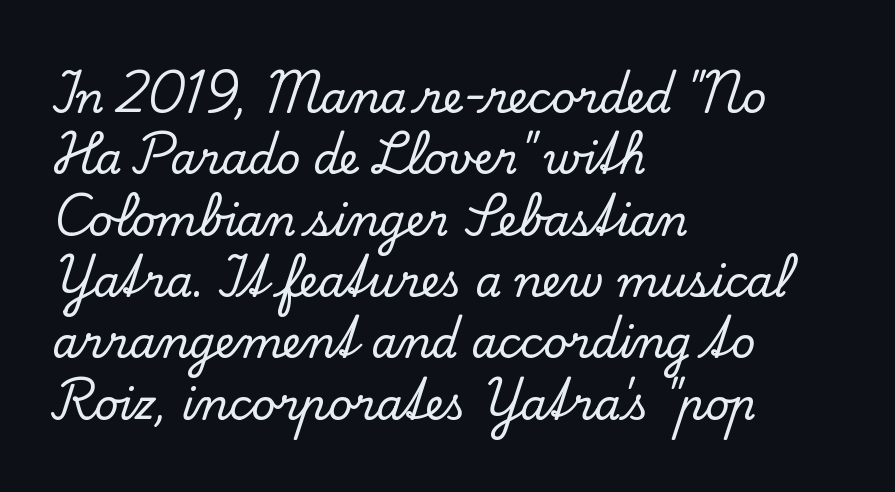
{"serif": "yes", "width": "normal", "stroke_contrast": "low", "x_height": "small", "monospaced": "no", "underline": "no", "align": "left", "line_spacing": "normal", "line_spacing_ratio": 1.46, "letter_spacing": "normal", "letter_spacing_em": 0.0, "glyph_px": 42}
